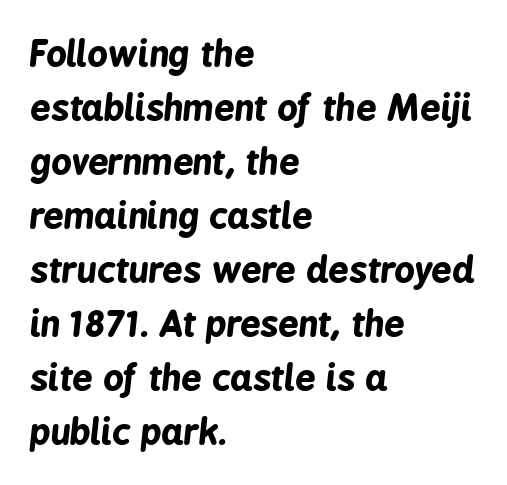
Q: Is the text bold? A: Yes.
Q: Is the text italic (slanted)? A: Yes, it leans right by about 6 degrees.
Q: Is the text underlined? A: No.
Q: How is the paragraph aligned? A: Left-aligned.
Q: Is the spacing between letters normal or unusually wide? A: Normal.
Q: Is the spacing between lines tight, normal or loose? A: Normal.
Q: Width (condensed, normal, or wide)? A: Condensed.
Q: Stroke contrast? A: Low.
Q: x-height? A: Medium.
Q: Monospaced? A: No.
